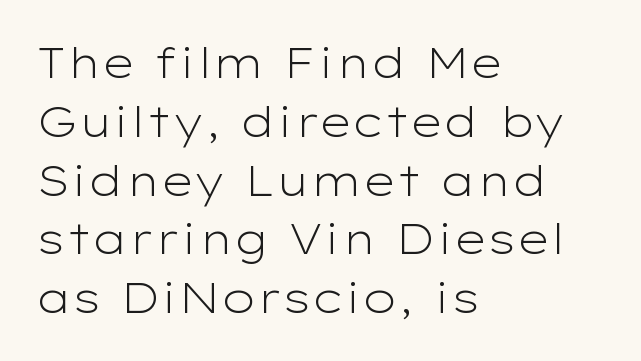
{"serif": "no", "italic": "no", "bold": "no", "weight": "light", "width": "wide", "stroke_contrast": "low", "x_height": "medium", "monospaced": "no", "underline": "no", "align": "left", "line_spacing": "normal", "line_spacing_ratio": 1.4, "letter_spacing": "normal", "letter_spacing_em": 0.0, "glyph_px": 42}
